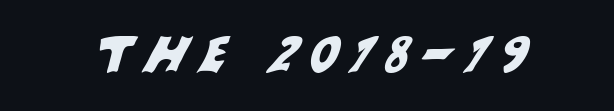
No word sits above an underline. The type family on display is of the sans-serif kind. Each word looks stretched out because of the extra space between its letters. The rendering uses natural spacing where letterforms have individual widths.
